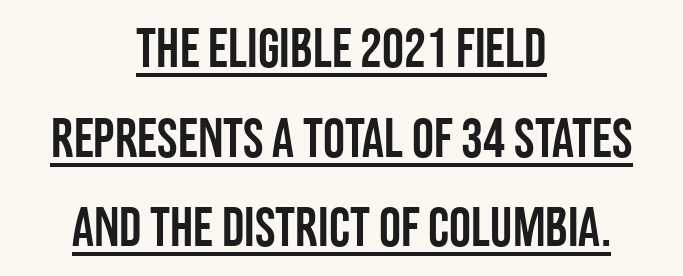
Q: Is the text italic (slanted)? A: No, it is upright.
Q: Is the typeface a serif or a sans-serif typeface? A: Sans-serif.
Q: Is the text underlined? A: Yes.
Q: How is the paragraph aligned? A: Centered.
Q: Is the spacing between letters normal or unusually wide? A: Normal.
Q: Is the spacing between lines tight, normal or loose? A: Normal.
Q: Width (condensed, normal, or wide)? A: Condensed.
Q: Stroke contrast? A: Low.
Q: x-height? A: Large.
Q: Monospaced? A: No.
